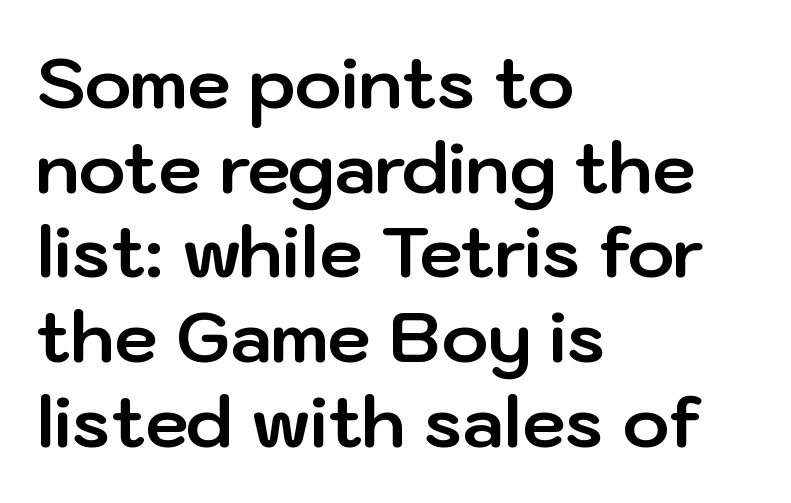
Every row of glyphs begins at an identical x-position on the left. Heavy-handed strokes throughout: this text is bold. Letters rest on an invisible, unmarked baseline. Each letter keeps its own natural width here, so spacing adapts to shape. The face used here is a sans, in the tradition of grotesques and geometrics. These lines were composed using upright roman letters.
